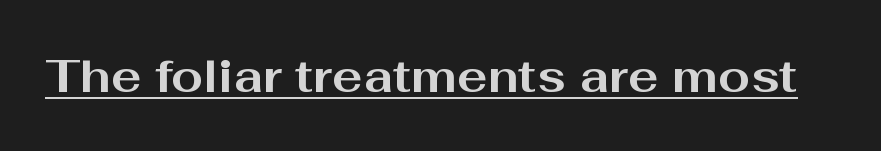
This is roman type, the default non-slanted kind. A rule runs beneath these lines of type. Character widths vary here, with narrow letters taking less room than wide ones. This rendering employs a face without finishing strokes, i.e., a sans-serif. Is the letter spacing exaggerated? No — it looks like the ordinary default.
